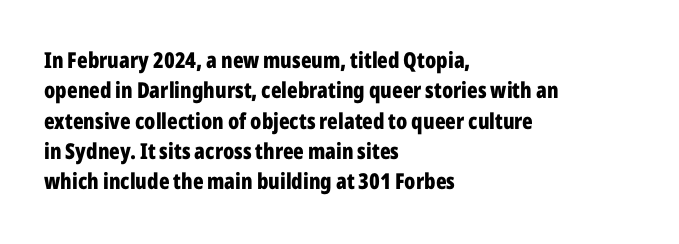
The paragraph shown leans on its left margin. The glyphs have the mass of a bold cut. How are the letters spaced? Ordinarily, with no added tracking. This sample uses an upright cut, with every glyph sitting square on the baseline.
